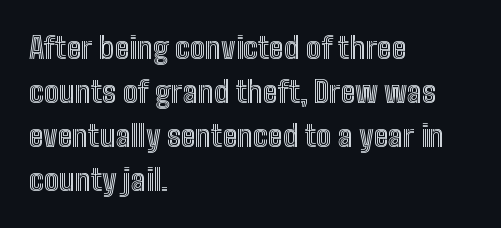
The image shows 30 px condensed type, upright; set left-aligned, normal line spacing (1.47x), normal letter spacing, not underlined; a medium x-height.
